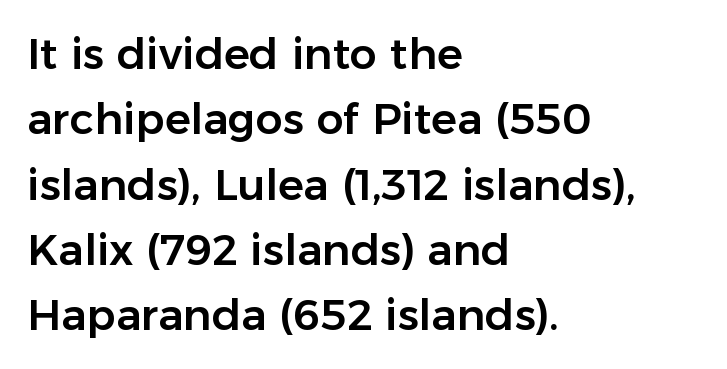
The image shows 43 px sans-serif type, upright; set left-aligned, normal line spacing (1.52x), normal letter spacing, not underlined; low stroke contrast and a medium x-height.
